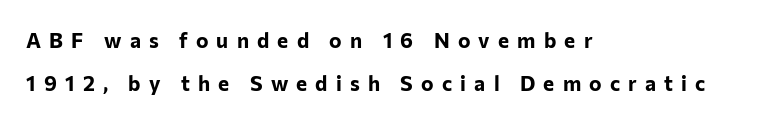
{"italic": "no", "bold": "yes", "underline": "no", "align": "left", "line_spacing": "loose", "line_spacing_ratio": 2.03, "letter_spacing": "wide", "letter_spacing_em": 0.39, "glyph_px": 21}
